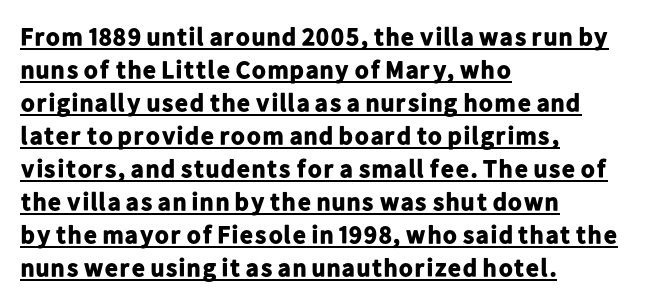
You'd pick this weight for a headline — it's a proper bold. Has an underline been added? It has. The designer left line spacing at the default. The passage is arranged the way most books set body copy — flush left. The rendering keeps characters at their native spacing.
